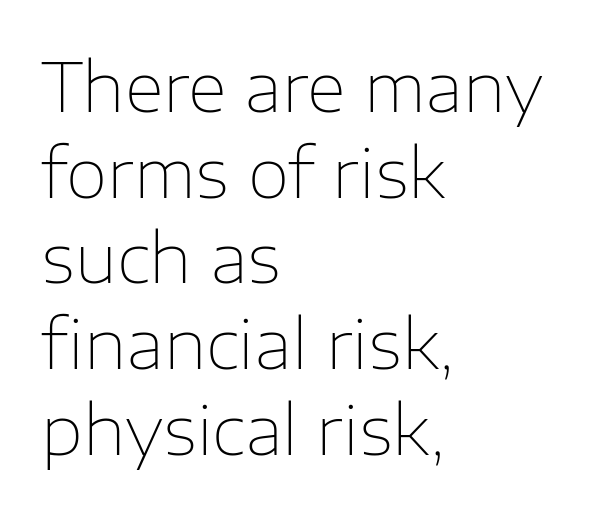
The image shows 68 px thin sans-serif type, upright; set left-aligned, normal line spacing (1.26x), normal letter spacing, not underlined; low stroke contrast and a medium x-height.
